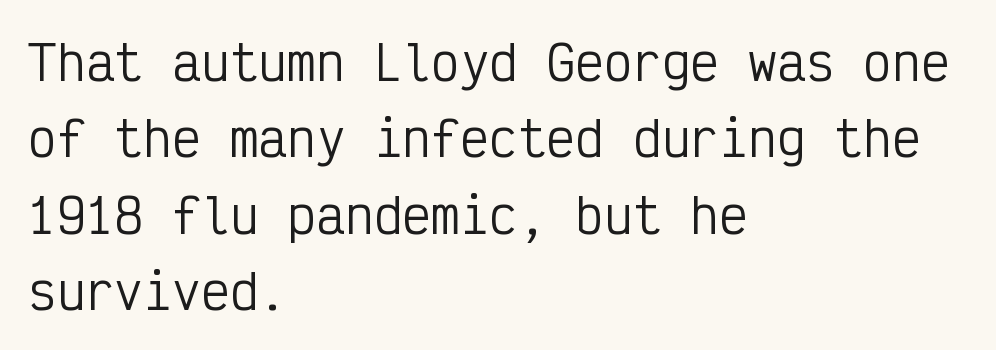
Q: Is the text bold? A: No.
Q: Is the text italic (slanted)? A: No, it is upright.
Q: Is the typeface a serif or a sans-serif typeface? A: Sans-serif.
Q: Is the text underlined? A: No.
Q: How is the paragraph aligned? A: Left-aligned.
Q: Is the spacing between letters normal or unusually wide? A: Normal.
Q: Is the spacing between lines tight, normal or loose? A: Normal.
Q: Width (condensed, normal, or wide)? A: Condensed.
Q: Stroke contrast? A: Low.
Q: x-height? A: Medium.
Q: Monospaced? A: Yes.
